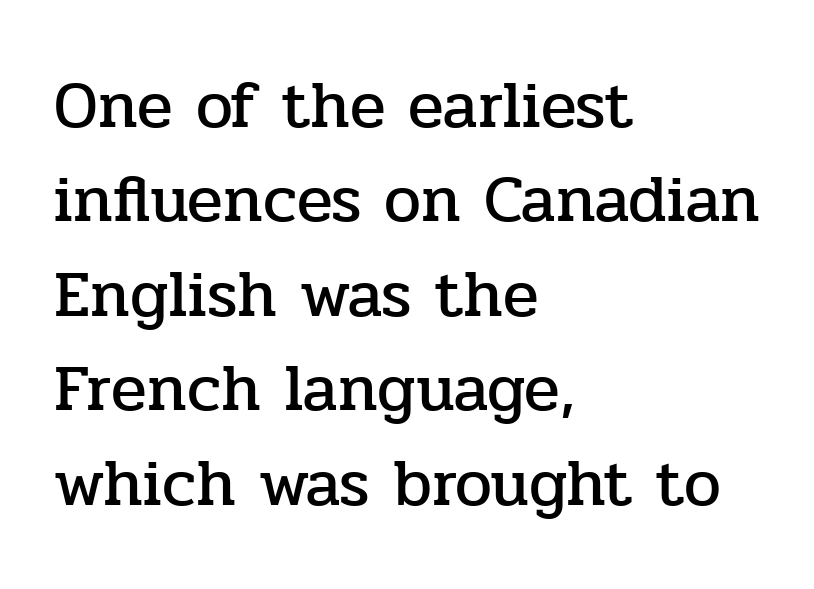
Q: Is the text italic (slanted)? A: No, it is upright.
Q: Is the typeface a serif or a sans-serif typeface? A: Serif.
Q: Is the text underlined? A: No.
Q: How is the paragraph aligned? A: Left-aligned.
Q: Is the spacing between letters normal or unusually wide? A: Normal.
Q: Is the spacing between lines tight, normal or loose? A: Normal.
Q: Width (condensed, normal, or wide)? A: Normal.
Q: Stroke contrast? A: Low.
Q: x-height? A: Medium.
Q: Monospaced? A: No.
